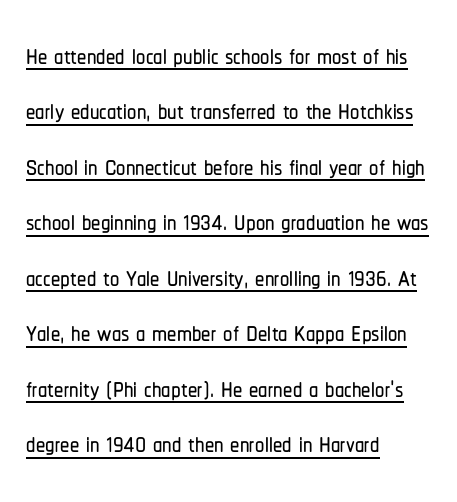
A classic flush-left, rag-right setting is used for this passage. Vertically, the passage feels balanced, rows spaced as you'd expect. Students, note that the glyphs here touch the page at normal intervals. Character widths vary here, with narrow letters taking less room than wide ones.
